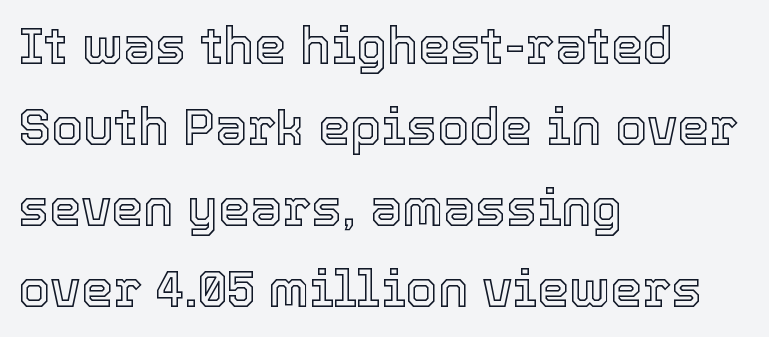
{"italic": "no", "width": "normal", "x_height": "medium", "monospaced": "no", "underline": "no", "align": "left", "line_spacing": "normal", "line_spacing_ratio": 1.59, "letter_spacing": "normal", "letter_spacing_em": 0.0, "glyph_px": 51}
